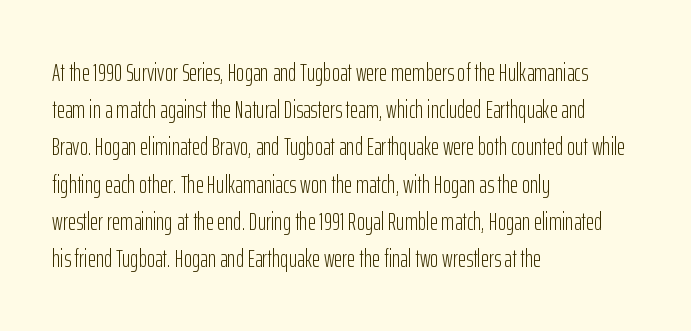
The image shows 25 px text type, upright; set left-aligned, normal line spacing (1.49x), normal letter spacing, not underlined.
